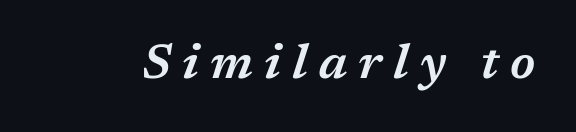
Q: Is the text bold? A: Semi-bold.
Q: Is the text italic (slanted)? A: Yes, it leans right by about 17 degrees.
Q: Is the text underlined? A: No.
Q: Is the spacing between letters normal or unusually wide? A: Unusually wide.
Q: Width (condensed, normal, or wide)? A: Normal.
Q: Stroke contrast? A: Medium.
Q: x-height? A: Medium.
Q: Monospaced? A: No.
